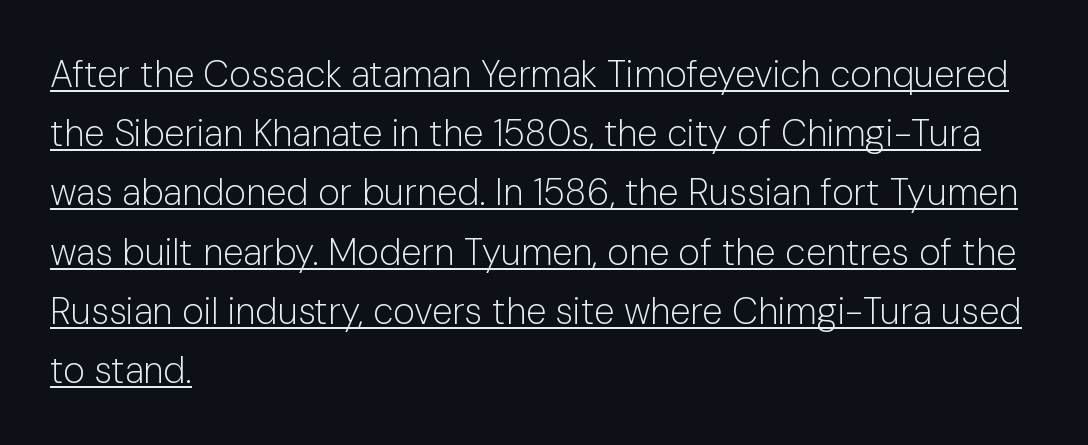
Q: Is the text bold? A: No.
Q: Is the text italic (slanted)? A: No, it is upright.
Q: Is the typeface a serif or a sans-serif typeface? A: Sans-serif.
Q: Is the text underlined? A: Yes.
Q: How is the paragraph aligned? A: Left-aligned.
Q: Is the spacing between letters normal or unusually wide? A: Normal.
Q: Is the spacing between lines tight, normal or loose? A: Normal.
Q: Width (condensed, normal, or wide)? A: Normal.
Q: Stroke contrast? A: Low.
Q: x-height? A: Medium.
Q: Monospaced? A: No.
